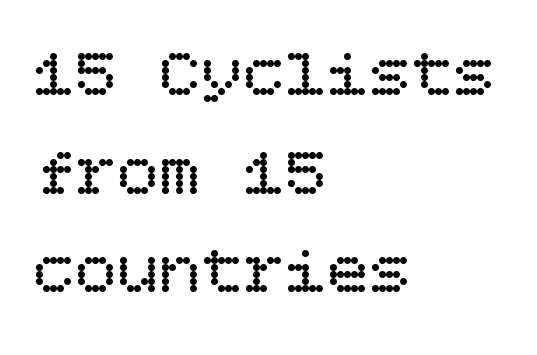
{"italic": "no", "bold": "no", "weight": "regular", "width": "normal", "stroke_contrast": "low", "x_height": "large", "underline": "no", "align": "left", "line_spacing": "normal", "line_spacing_ratio": 1.41, "letter_spacing": "normal", "letter_spacing_em": 0.0, "glyph_px": 70}
